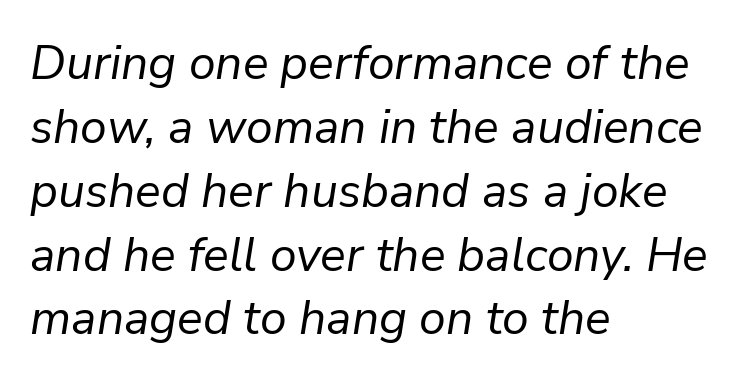
Q: Is the text bold? A: No.
Q: Is the text italic (slanted)? A: Yes, it leans right by about 9 degrees.
Q: Is the text underlined? A: No.
Q: How is the paragraph aligned? A: Left-aligned.
Q: Is the spacing between letters normal or unusually wide? A: Normal.
Q: Is the spacing between lines tight, normal or loose? A: Normal.
Q: Width (condensed, normal, or wide)? A: Normal.
Q: Stroke contrast? A: Low.
Q: x-height? A: Medium.
Q: Monospaced? A: No.
